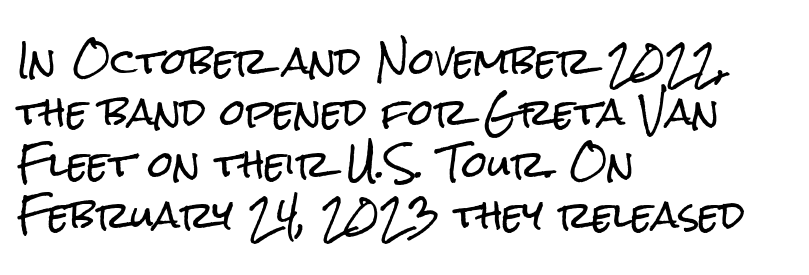
Students, note that the glyphs here touch the page at normal intervals. No feet cap the strokes, marking this as sans-serif type. Horizontally, the lines are justified to the leading edge only. Evenly set lines give the paragraph a standard silhouette. Honestly, there is no underline to notice here at all.
